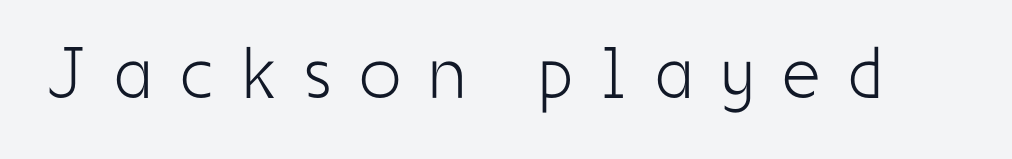
{"serif": "no", "italic": "no", "bold": "no", "weight": "light", "width": "condensed", "stroke_contrast": "low", "x_height": "medium", "monospaced": "no", "underline": "no", "letter_spacing": "wide", "letter_spacing_em": 0.4, "glyph_px": 73}
